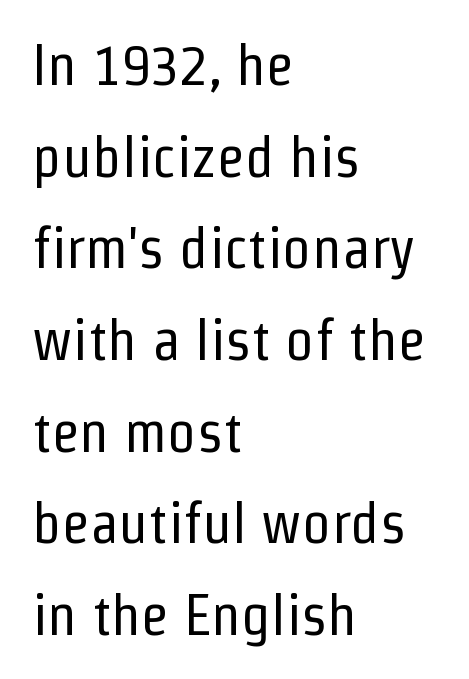
The image shows 58 px regular-weight, condensed sans-serif type, upright; set left-aligned, normal line spacing (1.58x), normal letter spacing, not underlined; low stroke contrast and a medium x-height.
